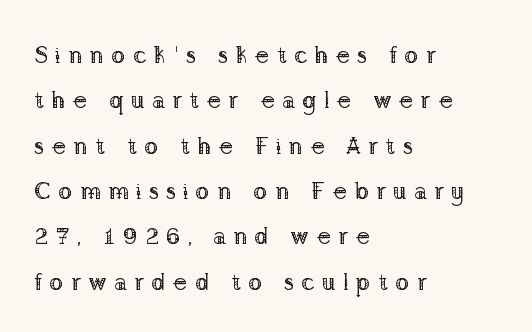
The image shows 24 px text type, upright; set left-aligned, line spacing 1.89x, unusually wide letter spacing (+0.29 em), not underlined.
